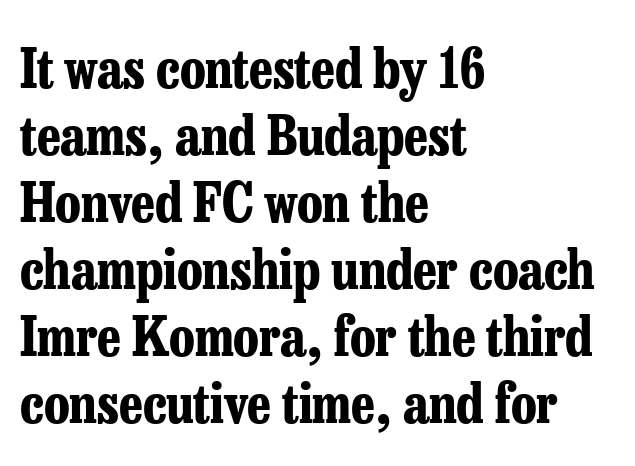
This sample uses an upright cut, with every glyph sitting square on the baseline. Does the weight exceed regular? Yes, all the way to bold. Is this a fixed-width face? No — the glyphs have proportional, varying widths. Which margin do the lines hug? The left one — the right edge is uneven.
